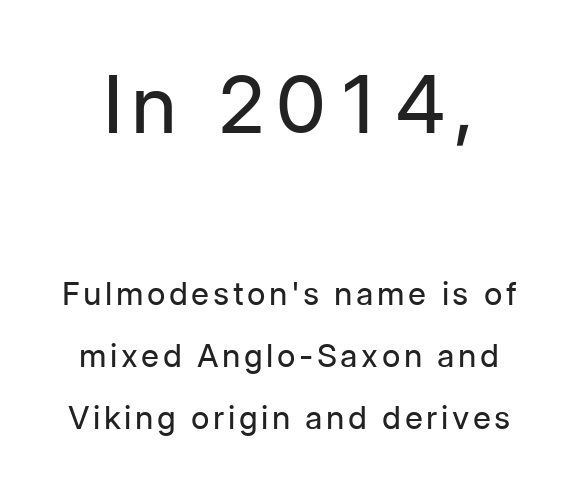
The image shows 80 px regular-weight sans-serif type, upright; set loose line spacing (1.94x), not underlined; the first (top) block is 2.5x larger; low stroke contrast and a medium x-height.
